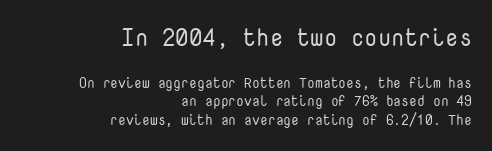
Compare the two chunks: the upper has the greater cap height. The lettering holds an erect, upright posture throughout. Successive baselines arrive at the customary interval. The lines in this sample share a right terminus and differ only in where they begin. The strokes are not fattened; the text isn't bold. The zone under the glyphs is completely vacant.
